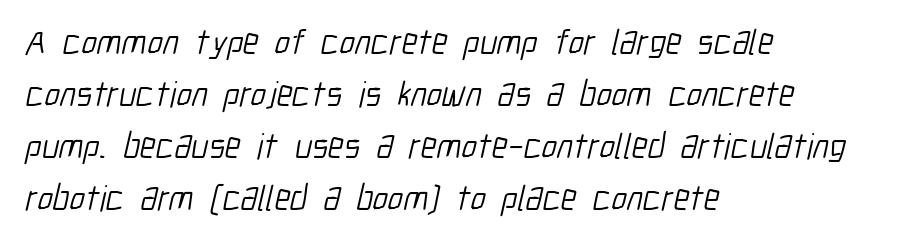
The image shows 36 px light, condensed sans-serif type; set left-aligned, normal line spacing (1.44x), normal letter spacing, not underlined; low stroke contrast and a medium x-height.
